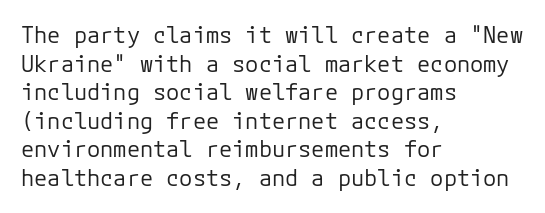
Check the space under the baseline: it is left empty. Characters follow at the spacing the type designer built in. These glyphs show unthickened strokes, regular width or finer. This is the regular roman posture of the typeface. A typesetter would call this leading conventional body-copy spacing. The compositor pushed each line to the left boundary.
